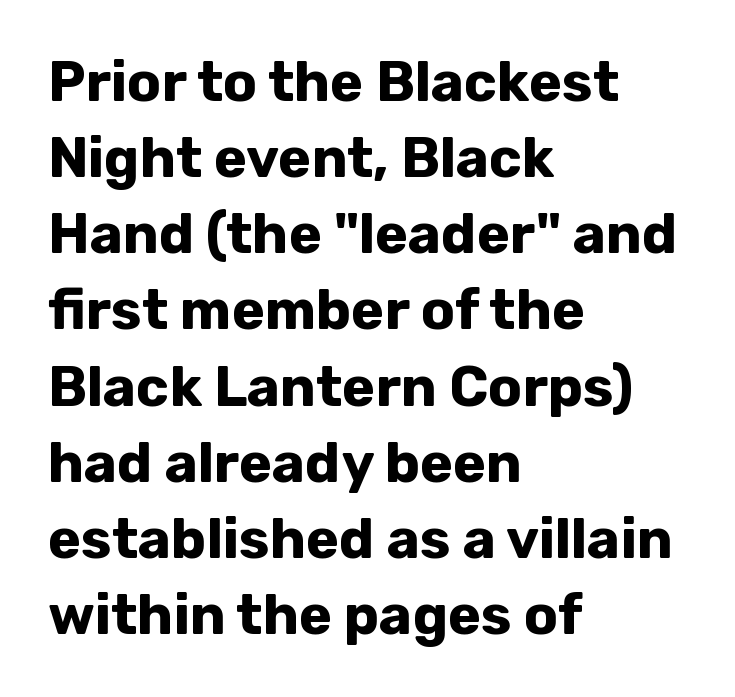
{"serif": "no", "italic": "no", "bold": "yes", "weight": "bold", "width": "normal", "stroke_contrast": "low", "x_height": "medium", "monospaced": "no", "underline": "no", "align": "left", "line_spacing": "normal", "line_spacing_ratio": 1.36, "letter_spacing": "normal", "letter_spacing_em": 0.0, "glyph_px": 56}
